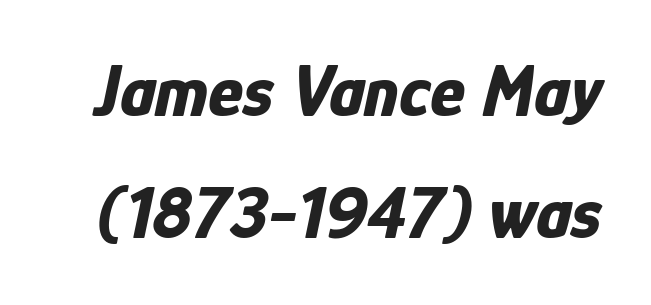
Q: Is the text bold? A: Yes.
Q: Is the text italic (slanted)? A: Yes, it leans right by about 12 degrees.
Q: Is the text underlined? A: No.
Q: Is the spacing between letters normal or unusually wide? A: Normal.
Q: Is the spacing between lines tight, normal or loose? A: Normal.
Q: Width (condensed, normal, or wide)? A: Condensed.
Q: Stroke contrast? A: Low.
Q: x-height? A: Medium.
Q: Monospaced? A: No.
